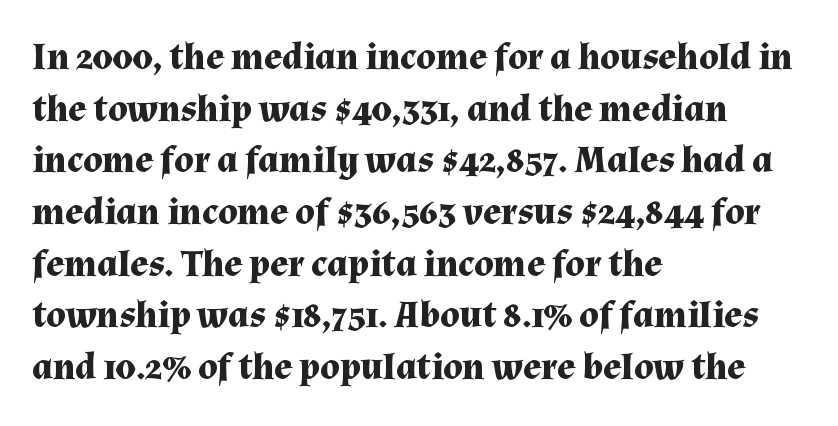
{"serif": "yes", "italic": "no", "bold": "yes", "weight": "bold", "width": "normal", "stroke_contrast": "medium", "x_height": "medium", "monospaced": "no", "underline": "no", "align": "left", "line_spacing": "normal", "line_spacing_ratio": 1.36, "letter_spacing": "normal", "letter_spacing_em": 0.0, "glyph_px": 38}
